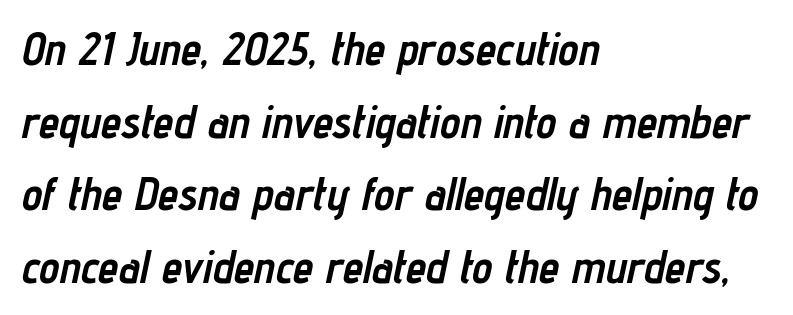
One-word summary of the alignment: left. When letters slant like this, we call the style italic. Letter spacing: default. These words are printed bold, with thick strokes throughout. Think of a printed novel: that variable character pitch is what you see here. Check under the words: just untouched page.
